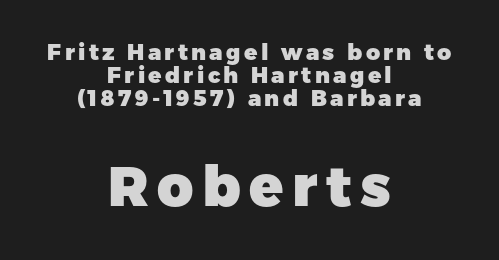
Q: Is the text bold? A: Yes.
Q: Is the text italic (slanted)? A: No, it is upright.
Q: Is the typeface a serif or a sans-serif typeface? A: Sans-serif.
Q: Is the text underlined? A: No.
Q: How is the paragraph aligned? A: Centered.
Q: Is the spacing between lines tight, normal or loose? A: Tight.
Q: Which block of text is set in a larger size, the first (top) or the second (bottom)? A: The second (bottom) one.
Q: Width (condensed, normal, or wide)? A: Normal.
Q: Stroke contrast? A: Low.
Q: x-height? A: Medium.
Q: Monospaced? A: No.
